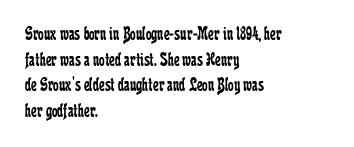
The weight would be labelled regular, book, light, or lighter still. Tall strokes in this sample are plumb rather than angled. These lines stack with their left ends in a neat column. Unmarked baselines from the first word to the last. Regular leading. A typesetter would call this zero additional tracking.
